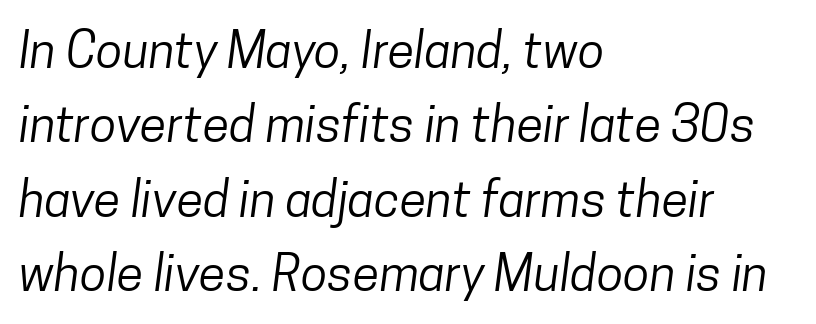
The tracking reads as untouched default to a designer's eye. The passage shown is typed in a proportional face where columns would drift. The passage shown is typeset with a sans-serif family. The lines in this sample share a left origin and differ only in where they stop.
